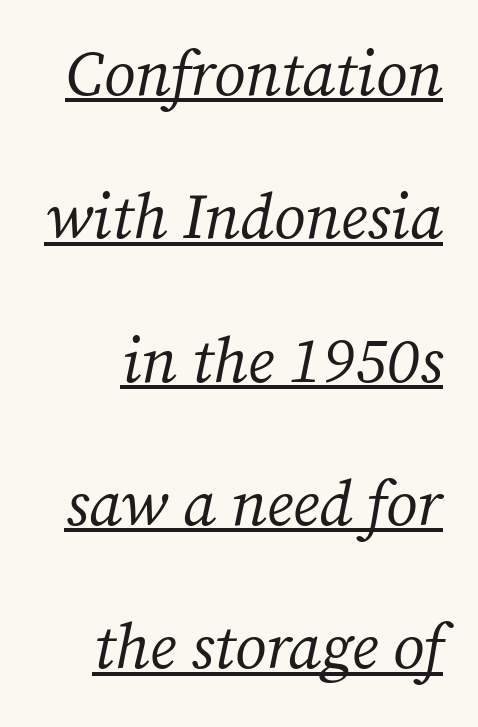
The image shows 64 px regular-weight serif type, italic (leaning right); set loose line spacing (2.24x), normal letter spacing, underlined; medium stroke contrast and a medium x-height.
